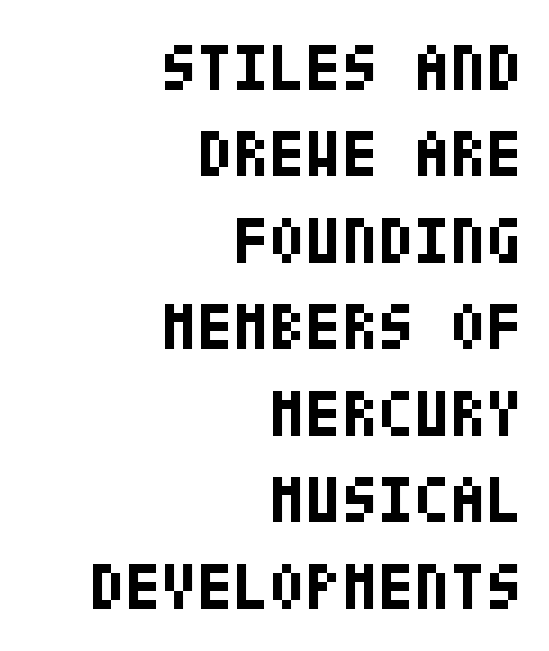
The image shows 66 px bold, condensed sans-serif type, upright; set right-aligned, normal line spacing (1.31x), normal letter spacing, not underlined; low stroke contrast and a large x-height.
